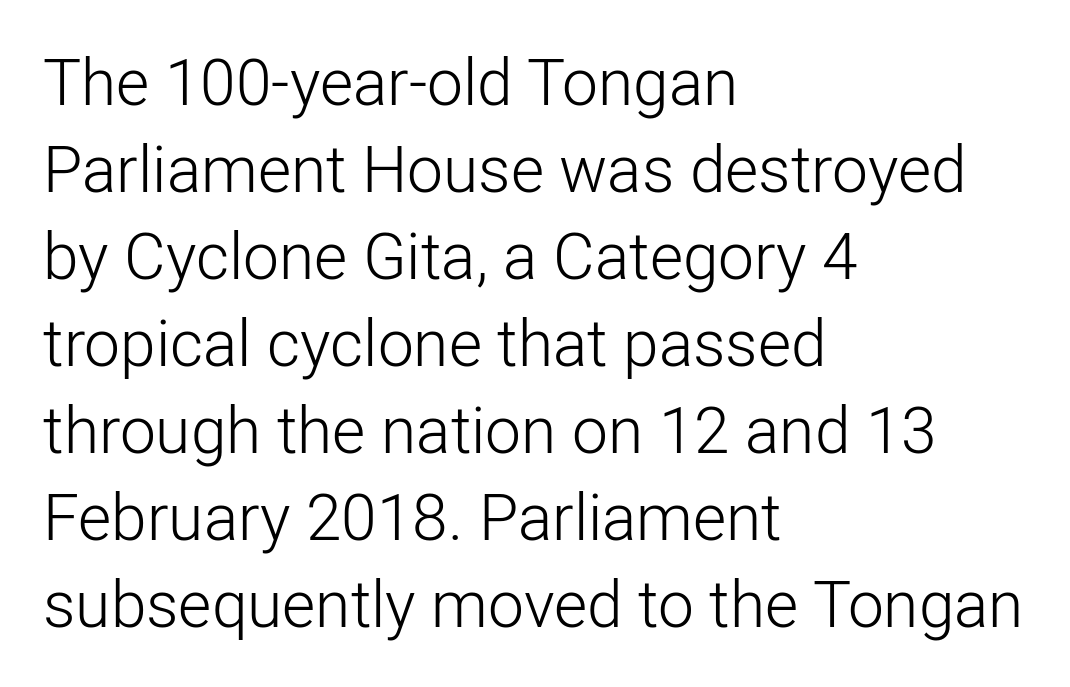
Leading matches the norm, producing a regular column. Lines of text with bare space underneath. Nope, no serifs anywhere on these letters. Do the characters align in a grid? No, the font is proportional. The weight tops out at a normal text grade. The gaps between neighbouring characters are ordinary and unremarkable.
